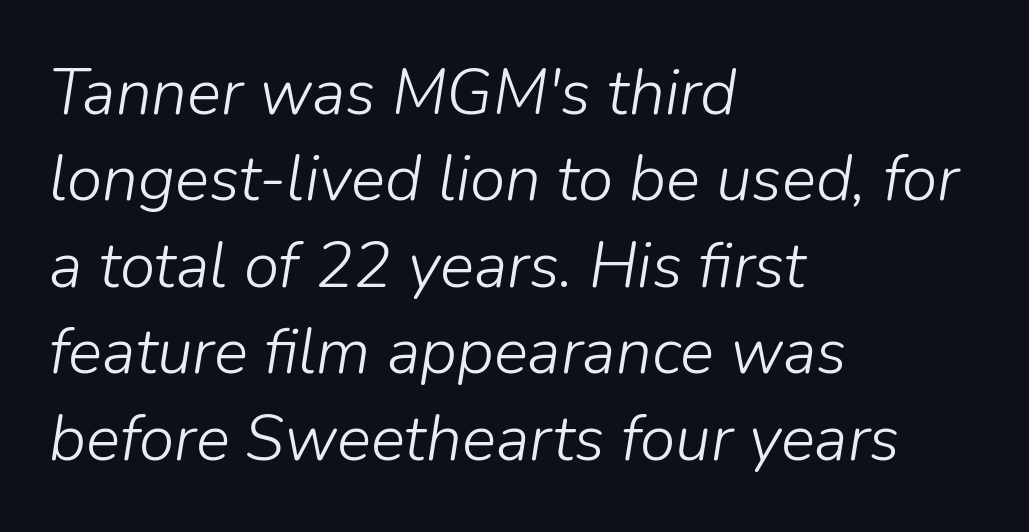
The image shows 64 px light type, italic (leaning right); set left-aligned, normal line spacing (1.35x), normal letter spacing, not underlined; low stroke contrast and a medium x-height.
